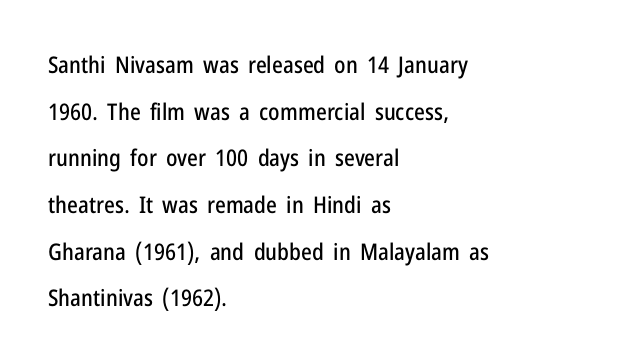
Quick note: underline off. Characters follow at the spacing the type designer built in. A great deal of white space separates one row of letters from the next. Notice how the passage keeps a crisp vertical edge on the left only. Nope, not italic — everything's standing straight.
